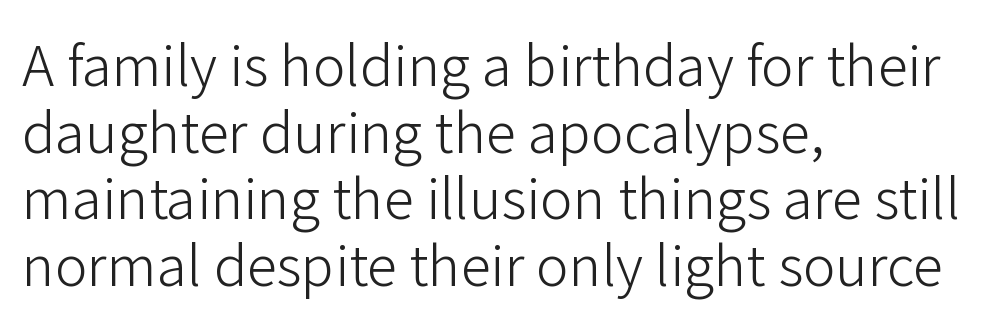
When letters stand straight like this, we call the style roman or upright. Grotesque or geometric, the face here clearly has no serifs. Vertical stems look standard width or narrower in stroke. The rendering uses natural spacing where letterforms have individual widths. Unmarked baselines from the first word to the last. Nothing unusual about the tracking: characters are spaced as the font intends.
